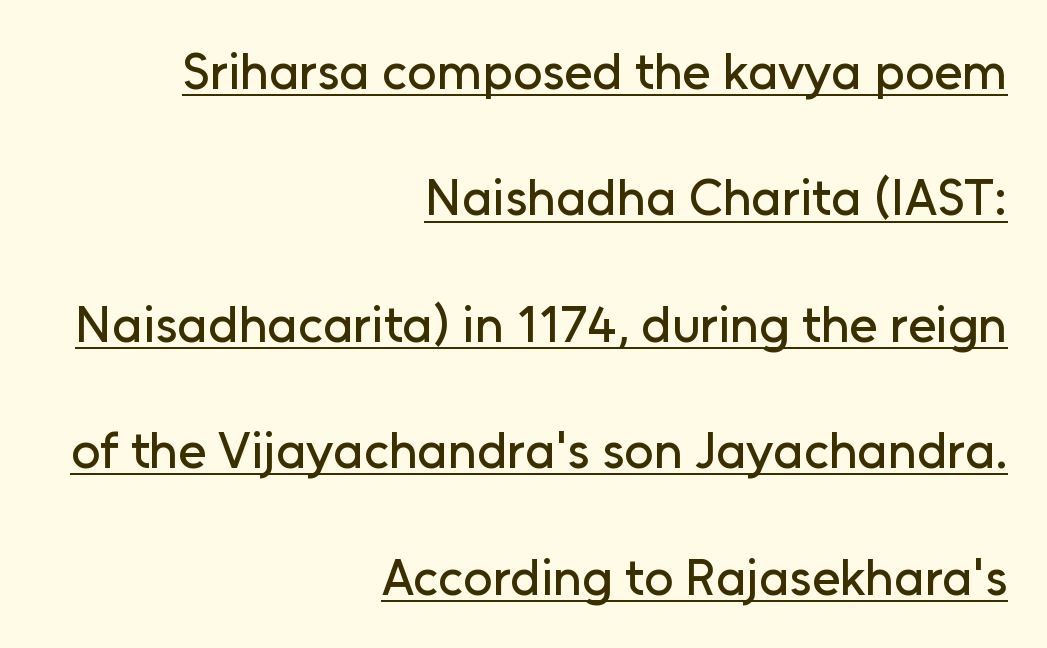
Q: Is the text italic (slanted)? A: No, it is upright.
Q: Is the typeface a serif or a sans-serif typeface? A: Sans-serif.
Q: Is the text underlined? A: Yes.
Q: How is the paragraph aligned? A: Right-aligned.
Q: Is the spacing between letters normal or unusually wide? A: Normal.
Q: Is the spacing between lines tight, normal or loose? A: Loose.
Q: Width (condensed, normal, or wide)? A: Normal.
Q: Stroke contrast? A: Low.
Q: x-height? A: Medium.
Q: Monospaced? A: No.
